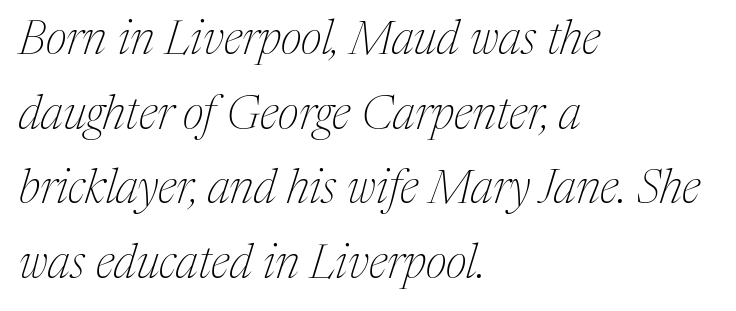
{"serif": "yes", "italic": "yes", "lean": "right", "slant_degrees": 17, "bold": "no", "weight": "thin", "width": "normal", "stroke_contrast": "medium", "x_height": "medium", "monospaced": "no", "underline": "no", "align": "left", "line_spacing": "normal", "line_spacing_ratio": 1.59, "letter_spacing": "normal", "letter_spacing_em": 0.0, "glyph_px": 47}
